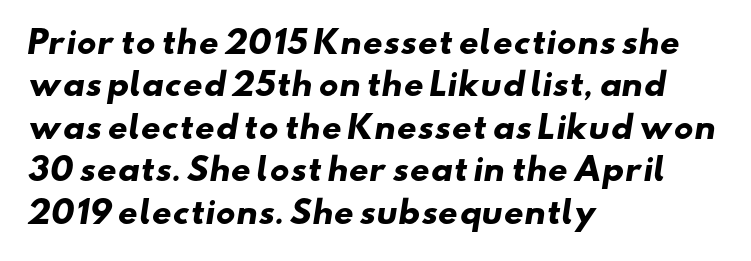
The image shows 31 px heavy, wide sans-serif type; set left-aligned, normal line spacing (1.37x), normal letter spacing, not underlined; low stroke contrast and a small x-height.
